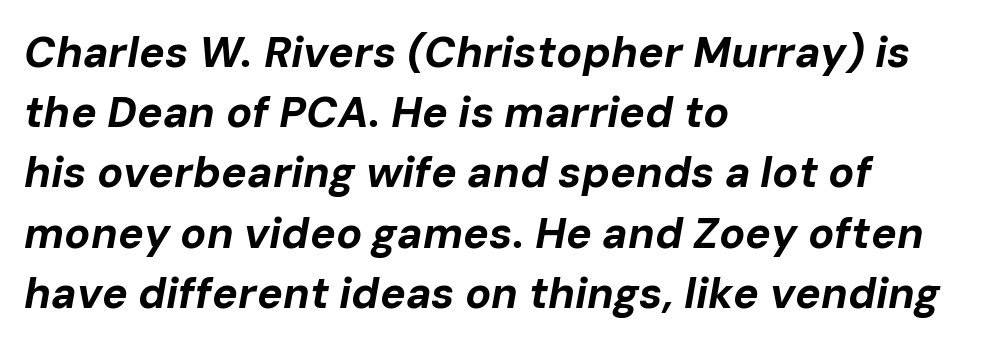
{"italic": "yes", "lean": "right", "slant_degrees": 10, "bold": "yes", "weight": "bold", "width": "normal", "stroke_contrast": "low", "x_height": "medium", "monospaced": "no", "underline": "no", "align": "left", "line_spacing": "normal", "line_spacing_ratio": 1.4, "letter_spacing": "normal", "letter_spacing_em": 0.0, "glyph_px": 43}
